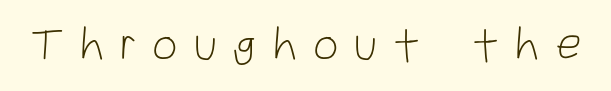
{"serif": "no", "italic": "no", "bold": "no", "weight": "light", "width": "condensed", "stroke_contrast": "low", "x_height": "large", "monospaced": "no", "underline": "no", "letter_spacing": "wide", "letter_spacing_em": 0.35, "glyph_px": 45}
